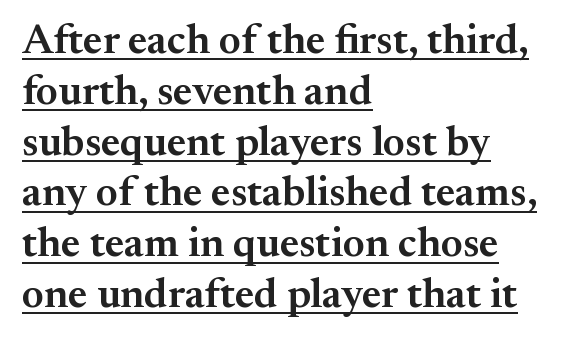
{"serif": "yes", "italic": "no", "bold": "semi", "weight": "semibold", "width": "normal", "stroke_contrast": "medium", "x_height": "small", "monospaced": "no", "underline": "yes", "align": "left", "line_spacing_ratio": 1.21, "letter_spacing": "normal", "letter_spacing_em": 0.0, "glyph_px": 42}
